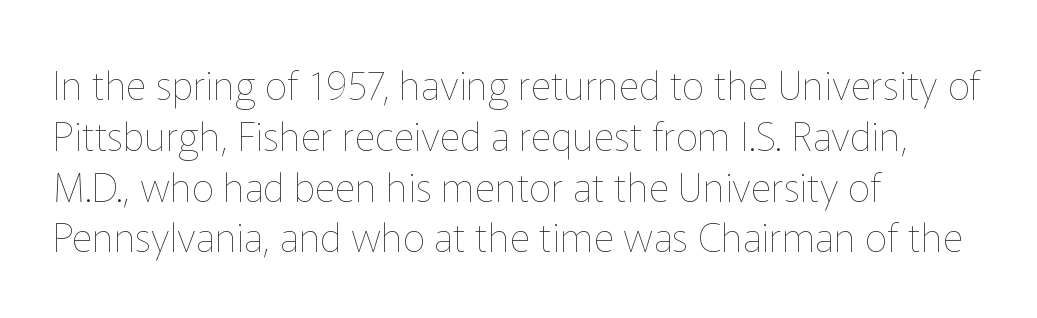
Q: Is the text bold? A: No.
Q: Is the text italic (slanted)? A: No, it is upright.
Q: Is the text underlined? A: No.
Q: How is the paragraph aligned? A: Left-aligned.
Q: Is the spacing between letters normal or unusually wide? A: Normal.
Q: Is the spacing between lines tight, normal or loose? A: Normal.
Q: Width (condensed, normal, or wide)? A: Normal.
Q: Stroke contrast? A: Low.
Q: x-height? A: Medium.
Q: Monospaced? A: No.
